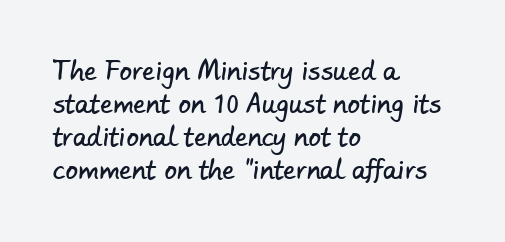
Short and long lines alike share a common starting point at left. Vertically, the passage feels balanced, rows spaced as you'd expect. Words appear dense and cohesive because spacing is normal. Quick note: underline off.
